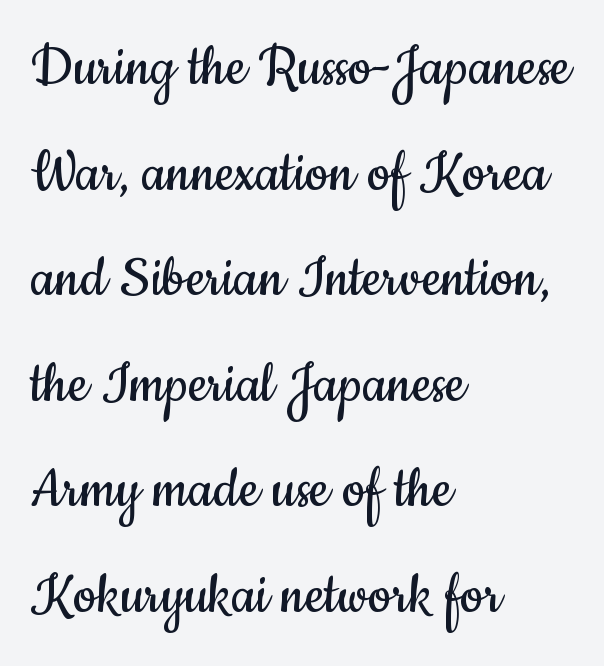
Q: Is the text bold? A: No.
Q: Is the text italic (slanted)? A: Yes.
Q: Is the typeface a serif or a sans-serif typeface? A: Sans-serif.
Q: Is the text underlined? A: No.
Q: How is the paragraph aligned? A: Left-aligned.
Q: Is the spacing between letters normal or unusually wide? A: Normal.
Q: Is the spacing between lines tight, normal or loose? A: Normal.
Q: Width (condensed, normal, or wide)? A: Condensed.
Q: Stroke contrast? A: Low.
Q: x-height? A: Small.
Q: Monospaced? A: No.
